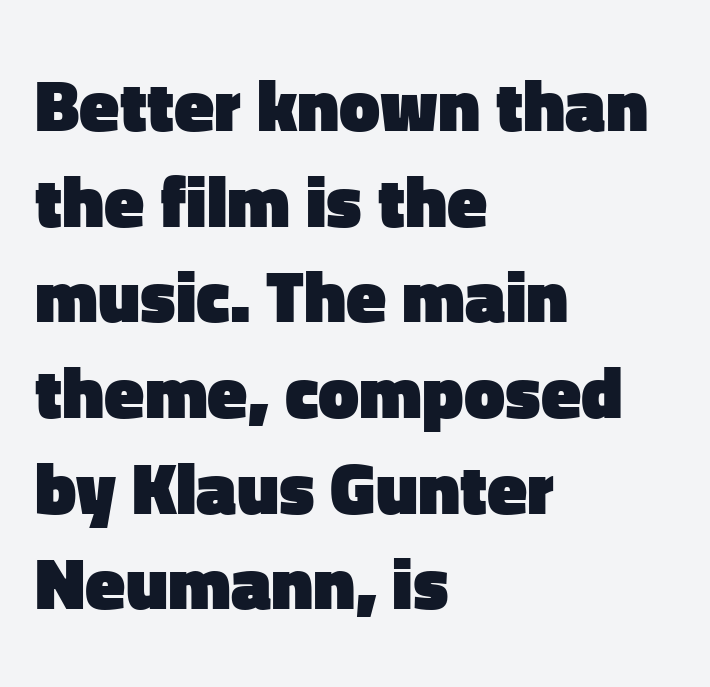
The image shows 73 px heavy sans-serif type, upright; set left-aligned, normal line spacing (1.31x), normal letter spacing, not underlined; low stroke contrast and a medium x-height.
